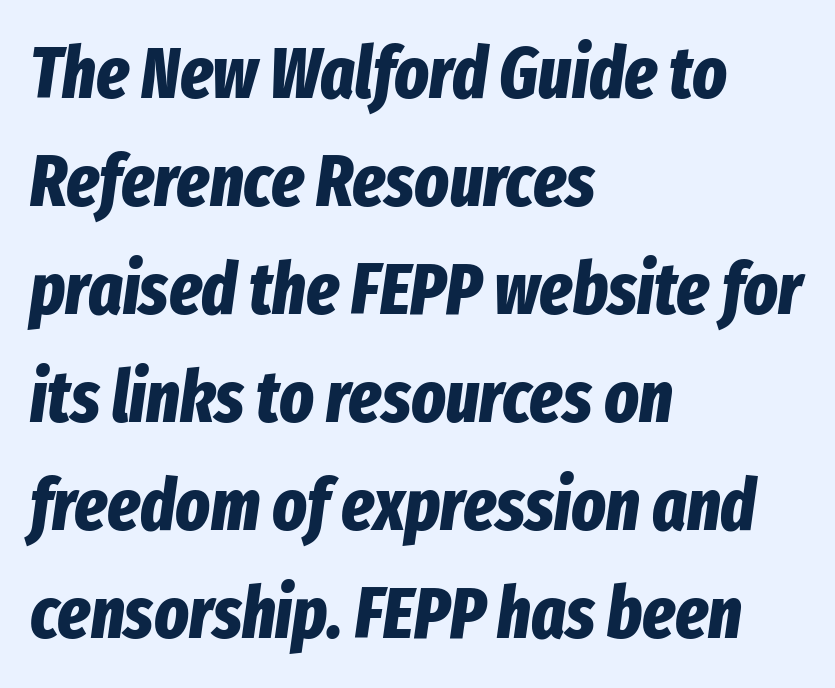
The image shows 72 px bold, condensed type, italic (leaning right); set left-aligned, normal line spacing (1.5x), normal letter spacing, not underlined; low stroke contrast and a medium x-height.
